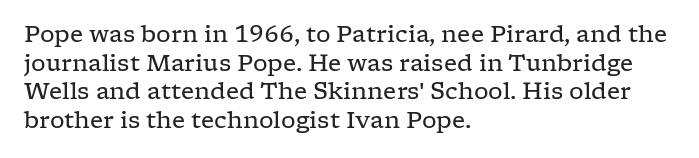
The image shows 23 px text type, upright; set left-aligned, line spacing 1.24x, normal letter spacing, not underlined.
